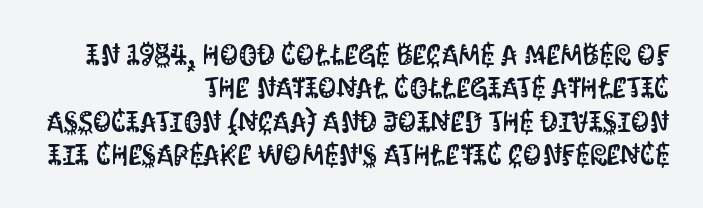
{"serif": "no", "italic": "no", "width": "condensed", "stroke_contrast": "medium", "x_height": "large", "monospaced": "no", "underline": "no", "align": "right", "line_spacing": "tight", "line_spacing_ratio": 1.15, "letter_spacing": "normal", "letter_spacing_em": 0.0, "glyph_px": 29}
